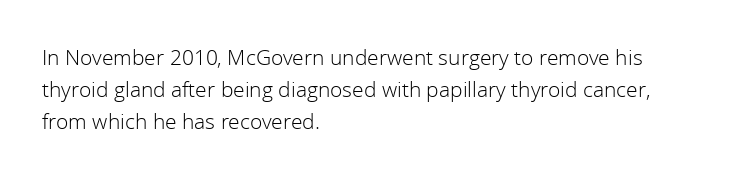
The image shows 21 px text type, upright; set left-aligned, normal line spacing (1.53x), normal letter spacing, not underlined.
